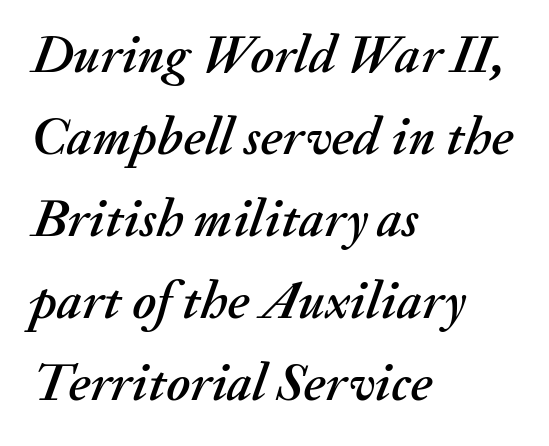
{"italic": "yes", "lean": "right", "slant_degrees": 20, "width": "normal", "stroke_contrast": "medium", "x_height": "small", "monospaced": "no", "underline": "no", "align": "left", "line_spacing": "normal", "line_spacing_ratio": 1.52, "letter_spacing": "normal", "letter_spacing_em": 0.0, "glyph_px": 54}
